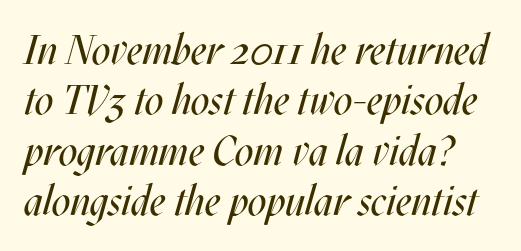
The image shows 41 px regular-weight, condensed type, italic (leaning right); set line spacing 1.23x, normal letter spacing, not underlined; medium stroke contrast and a large x-height.
